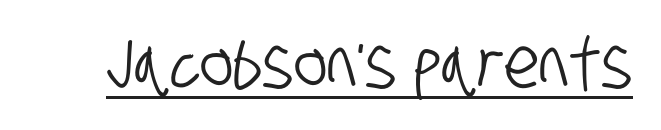
Q: Is the typeface a serif or a sans-serif typeface? A: Sans-serif.
Q: Is the text underlined? A: Yes.
Q: Is the spacing between letters normal or unusually wide? A: Normal.
Q: Width (condensed, normal, or wide)? A: Condensed.
Q: Stroke contrast? A: Low.
Q: x-height? A: Large.
Q: Monospaced? A: No.
